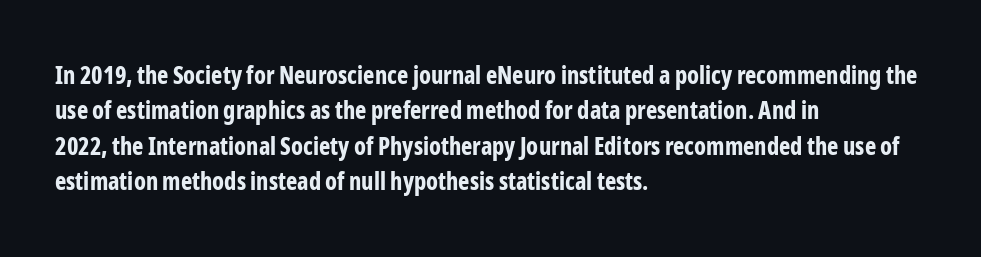
Q: Is the text bold? A: Yes.
Q: Is the text italic (slanted)? A: No, it is upright.
Q: Is the text underlined? A: No.
Q: How is the paragraph aligned? A: Left-aligned.
Q: Is the spacing between letters normal or unusually wide? A: Normal.
Q: Is the spacing between lines tight, normal or loose? A: Normal.
